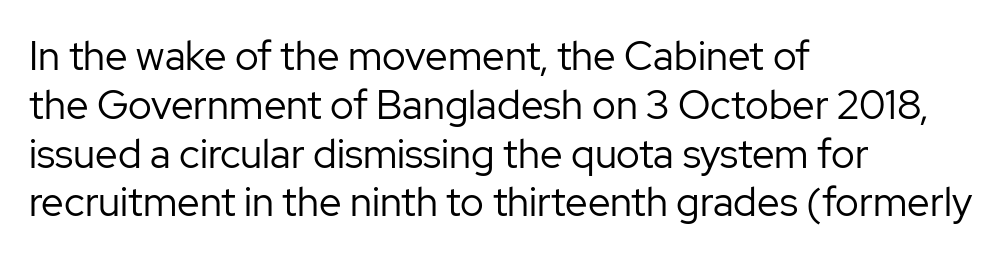
The image shows 40 px regular-weight sans-serif type, upright; set left-aligned, line spacing 1.22x, normal letter spacing, not underlined; low stroke contrast and a medium x-height.
